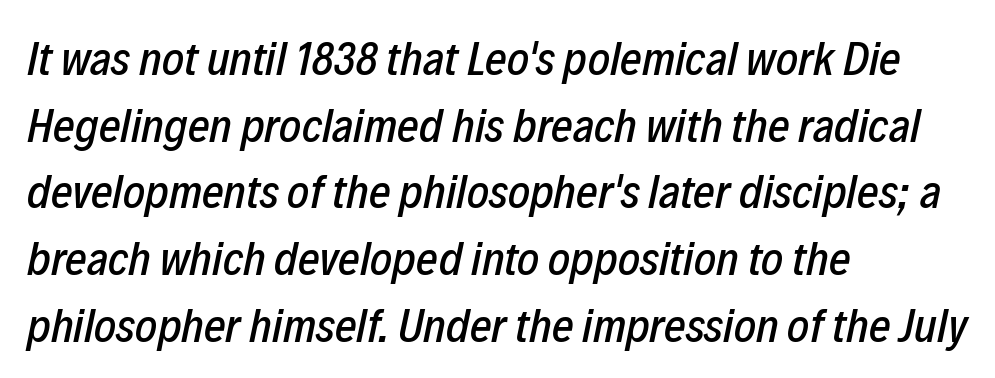
The image shows 47 px condensed type, italic (leaning right); set left-aligned, normal line spacing (1.42x), normal letter spacing, not underlined; low stroke contrast and a medium x-height.
